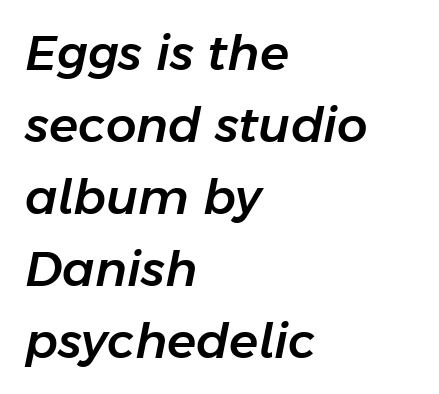
The image shows 48 px text type, italic (leaning right); set left-aligned, normal line spacing (1.5x), normal letter spacing, not underlined; low stroke contrast and a medium x-height.
